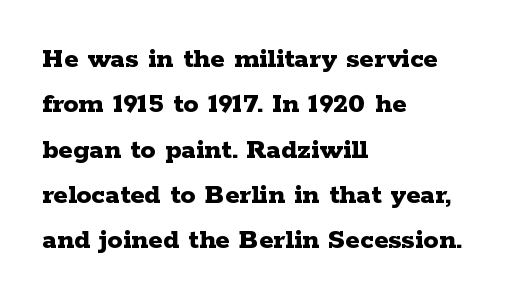
{"serif": "yes", "italic": "no", "bold": "yes", "weight": "bold", "width": "wide", "stroke_contrast": "low", "x_height": "medium", "monospaced": "no", "underline": "no", "align": "left", "line_spacing": "normal", "line_spacing_ratio": 1.51, "letter_spacing": "normal", "letter_spacing_em": 0.0, "glyph_px": 30}
